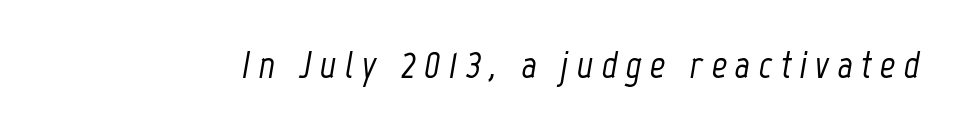
{"italic": "yes", "lean": "right", "slant_degrees": 12, "width": "condensed", "stroke_contrast": "low", "x_height": "medium", "monospaced": "no", "underline": "no", "letter_spacing": "wide", "letter_spacing_em": 0.22, "glyph_px": 38}
